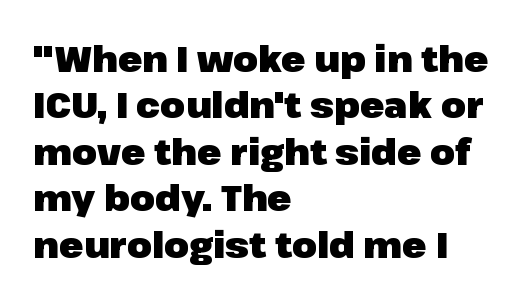
{"serif": "no", "italic": "no", "bold": "yes", "weight": "heavy", "width": "normal", "stroke_contrast": "low", "x_height": "medium", "monospaced": "no", "underline": "no", "align": "left", "line_spacing": "normal", "line_spacing_ratio": 1.29, "letter_spacing": "normal", "letter_spacing_em": 0.0, "glyph_px": 36}
